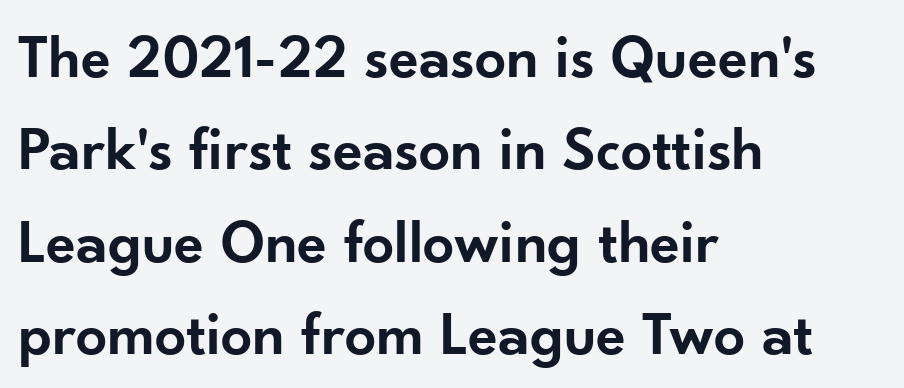
{"serif": "no", "italic": "no", "bold": "semi", "weight": "semibold", "width": "normal", "stroke_contrast": "low", "x_height": "small", "monospaced": "no", "underline": "no", "align": "left", "line_spacing": "normal", "line_spacing_ratio": 1.49, "letter_spacing": "normal", "letter_spacing_em": 0.0, "glyph_px": 62}
